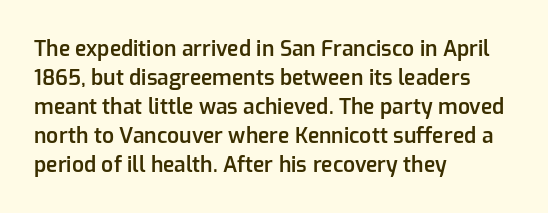
These lines keep a tight, regular rhythm from letter to letter. If you drew a ruler down the left edge, every line would touch it. Compared with an ordinary text face, these strokes are moderately heavier — a semibold. Whoever set this chose a conventional vertical rhythm. The glyphs are unaccompanied by any horizontal stroke below them.
